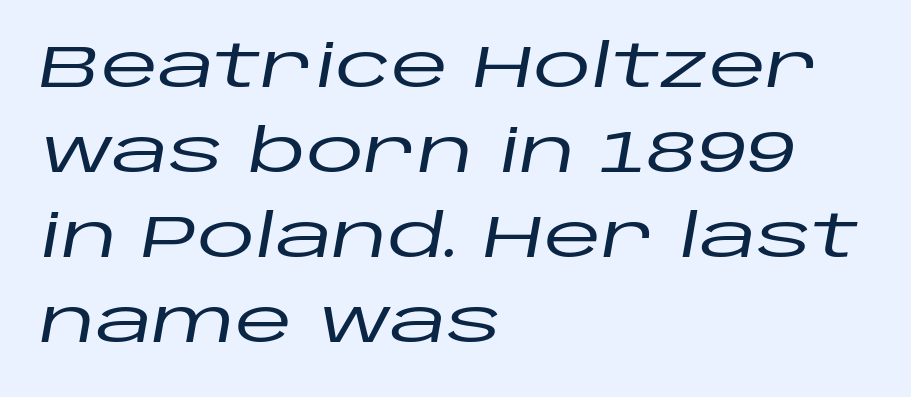
{"italic": "yes", "lean": "right", "slant_degrees": 10, "width": "wide", "stroke_contrast": "low", "x_height": "large", "monospaced": "no", "underline": "no", "align": "left", "line_spacing": "normal", "line_spacing_ratio": 1.44, "letter_spacing": "normal", "letter_spacing_em": 0.0, "glyph_px": 59}
